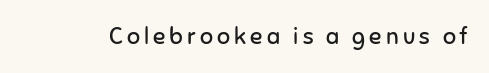
Honestly, there is no underline to notice here at all. This is roman type, the default non-slanted kind. Weight: not bold — regular or lighter.
